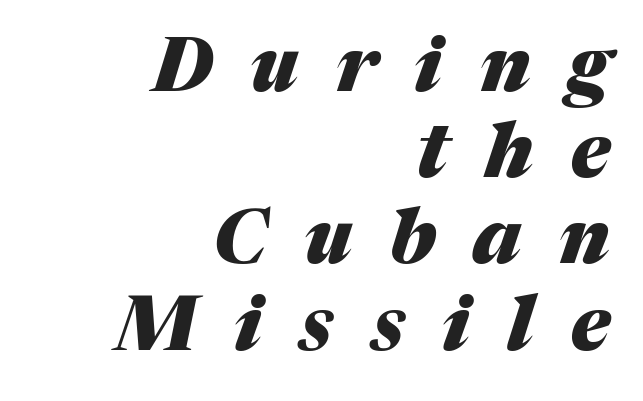
The paragraph has a hard right edge and a soft left edge. In terms of letterspacing, this is a distinctly airy, spread setting. Summary of weight: heavy, a full bold. What's the leading like? Squeezed, with rows nearly overlapping.
